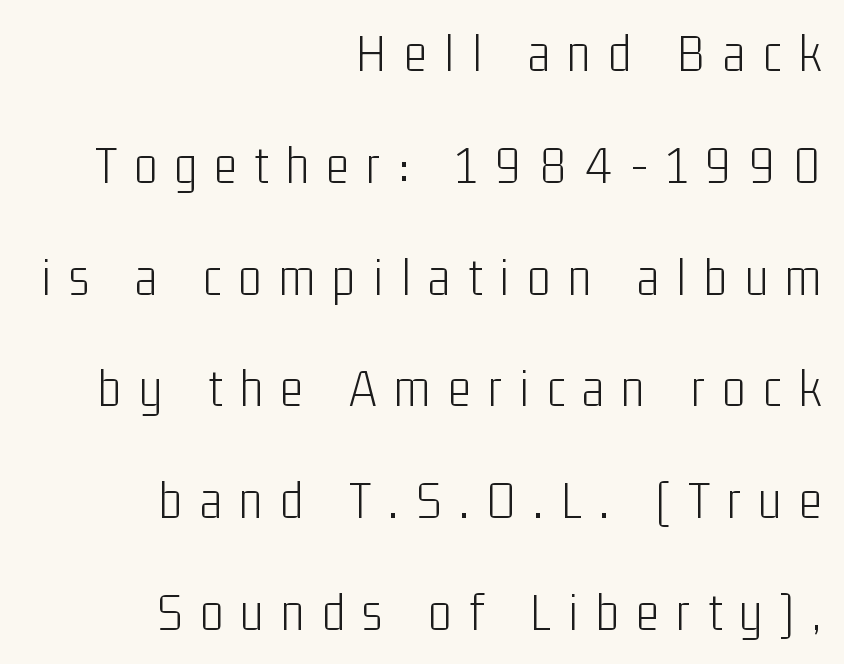
Weight: in the light-to-regular range. This sample has the flowing, uneven cadence of proportional lettering. Is this a sans? Yes — the strokes have no serifs. In terms of posture, this sample is upright. Glance below the letters and you will spot only blank space.
